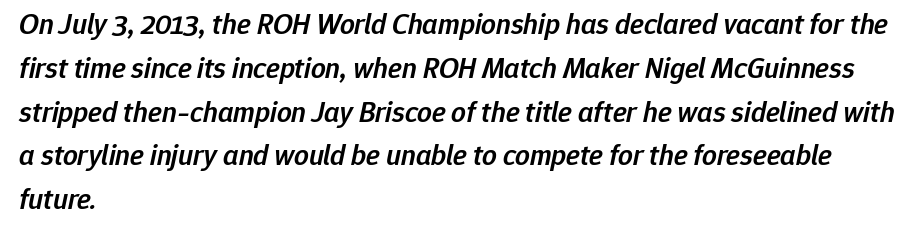
Nobody drew a line under any word here. Notice the strokes are somewhat thickened but not fully heavy: this is a semibold. A typesetter would mark this as italic. What stands out about the letter spacing? Nothing — it is the standard amount. The leading is moderate, giving the passage an even texture.
